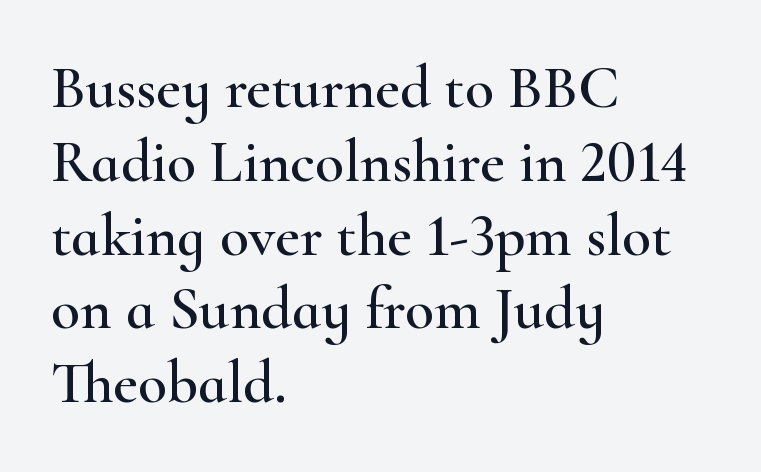
Quick note: not italic, upright. What kind of face is this? One with serifs. All the whitespace from short lines collects on the right. Only glyphs here, with clear space below each row. Does extra space separate the letters? No, they use regular spacing.
